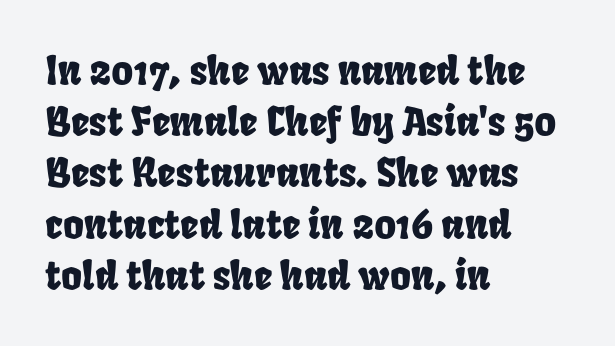
Q: Is the text underlined? A: No.
Q: How is the paragraph aligned? A: Left-aligned.
Q: Is the spacing between letters normal or unusually wide? A: Normal.
Q: Is the spacing between lines tight, normal or loose? A: Normal.
Q: Width (condensed, normal, or wide)? A: Condensed.
Q: Stroke contrast? A: Low.
Q: x-height? A: Large.
Q: Monospaced? A: No.
